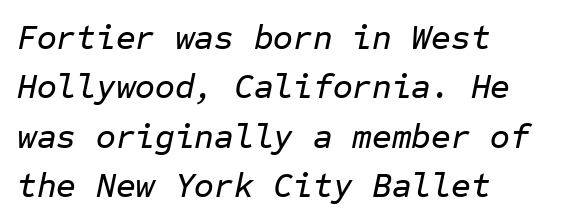
Q: Is the text italic (slanted)? A: Yes, it leans right by about 12 degrees.
Q: Is the text underlined? A: No.
Q: How is the paragraph aligned? A: Left-aligned.
Q: Is the spacing between letters normal or unusually wide? A: Normal.
Q: Is the spacing between lines tight, normal or loose? A: Normal.
Q: Width (condensed, normal, or wide)? A: Normal.
Q: Stroke contrast? A: Low.
Q: x-height? A: Medium.
Q: Monospaced? A: Yes.
